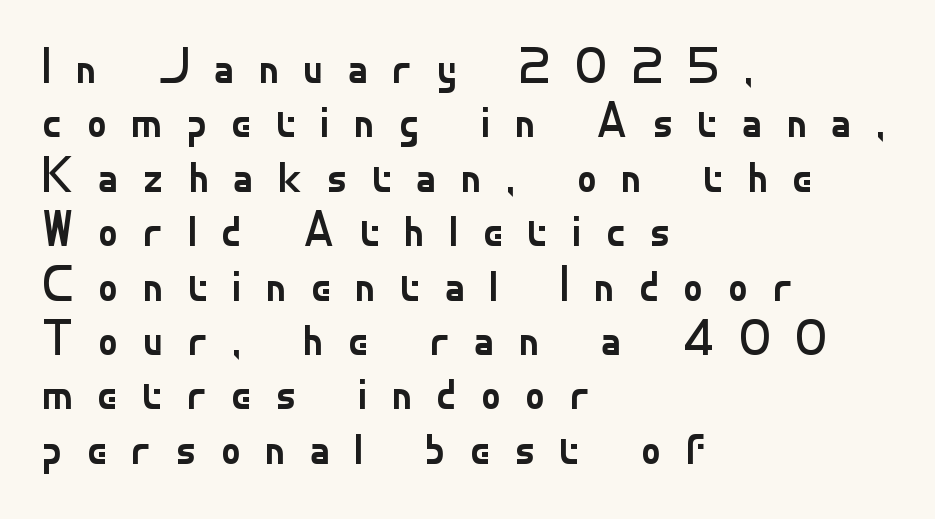
The image shows 49 px regular-weight sans-serif type, upright; set left-aligned, tight line spacing (1.11x), unusually wide letter spacing (+0.49 em), not underlined; low stroke contrast and a small x-height.
